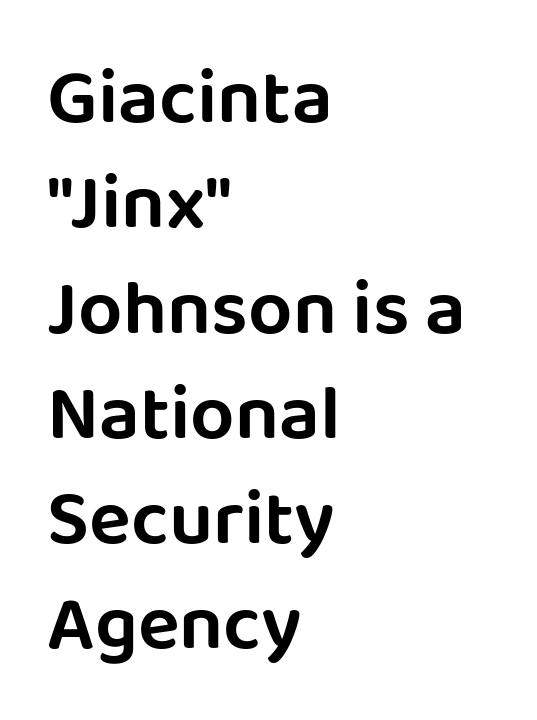
Q: Is the text italic (slanted)? A: No, it is upright.
Q: Is the typeface a serif or a sans-serif typeface? A: Sans-serif.
Q: Is the text underlined? A: No.
Q: How is the paragraph aligned? A: Left-aligned.
Q: Is the spacing between letters normal or unusually wide? A: Normal.
Q: Is the spacing between lines tight, normal or loose? A: Normal.
Q: Width (condensed, normal, or wide)? A: Normal.
Q: Stroke contrast? A: Low.
Q: x-height? A: Large.
Q: Monospaced? A: No.
